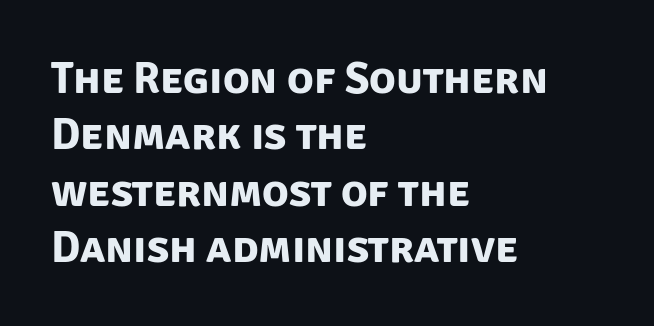
The image shows 44 px bold sans-serif type; set left-aligned, normal line spacing (1.28x), normal letter spacing, not underlined; low stroke contrast and a large x-height.
